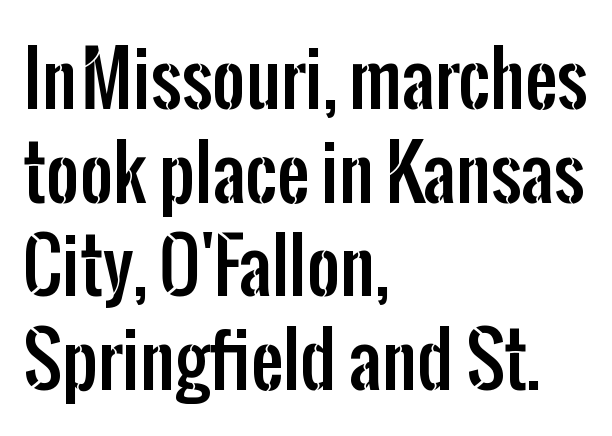
{"serif": "no", "italic": "no", "width": "condensed", "stroke_contrast": "low", "x_height": "medium", "monospaced": "no", "underline": "no", "align": "left", "line_spacing": "normal", "line_spacing_ratio": 1.3, "letter_spacing": "normal", "letter_spacing_em": 0.0, "glyph_px": 72}
